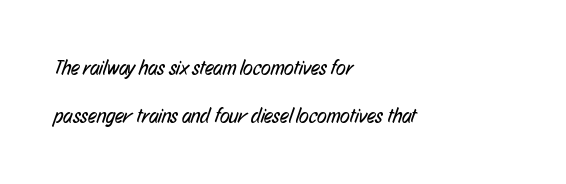
{"bold": "no", "underline": "no", "align": "left", "line_spacing": "loose", "line_spacing_ratio": 2.42, "letter_spacing": "normal", "letter_spacing_em": 0.0, "glyph_px": 20}
